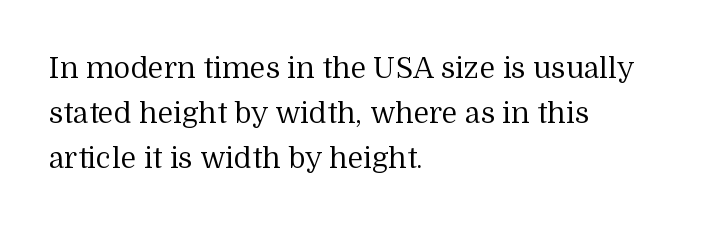
The image shows 29 px regular-weight serif type, upright; set left-aligned, normal line spacing (1.56x), normal letter spacing, not underlined; medium stroke contrast and a medium x-height.
